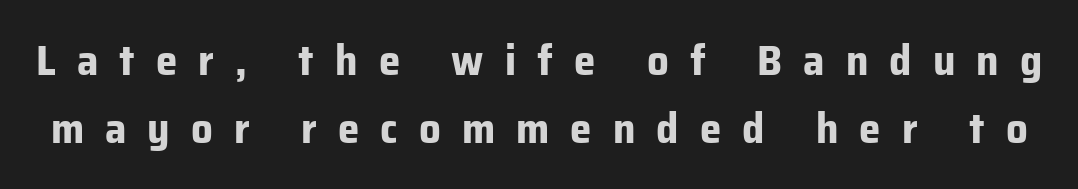
Q: Is the text bold? A: Yes.
Q: Is the text italic (slanted)? A: No, it is upright.
Q: Is the typeface a serif or a sans-serif typeface? A: Sans-serif.
Q: Is the text underlined? A: No.
Q: Is the spacing between letters normal or unusually wide? A: Unusually wide.
Q: Is the spacing between lines tight, normal or loose? A: Normal.
Q: Width (condensed, normal, or wide)? A: Normal.
Q: Stroke contrast? A: Low.
Q: x-height? A: Medium.
Q: Monospaced? A: No.
